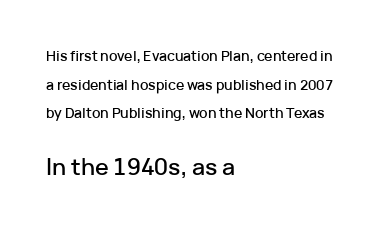
The image shows 23 px text type, upright; set left-aligned, loose line spacing (2.05x), normal letter spacing, not underlined; the second (bottom) block is 1.64x larger.
